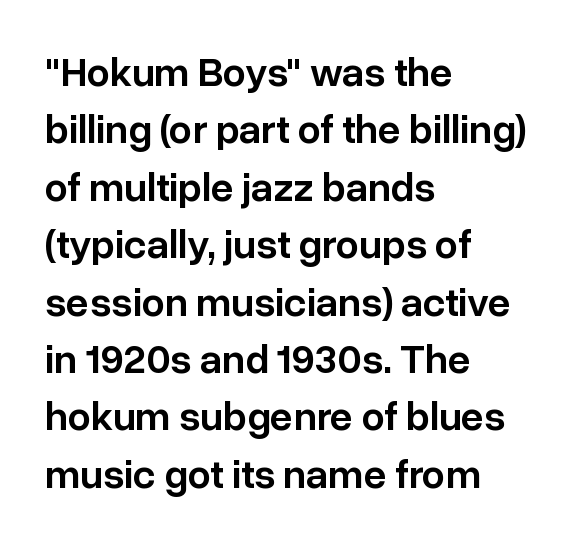
{"serif": "no", "italic": "no", "bold": "semi", "weight": "semibold", "width": "normal", "stroke_contrast": "low", "x_height": "medium", "monospaced": "no", "underline": "no", "align": "left", "line_spacing": "normal", "line_spacing_ratio": 1.4, "letter_spacing": "normal", "letter_spacing_em": 0.0, "glyph_px": 41}
